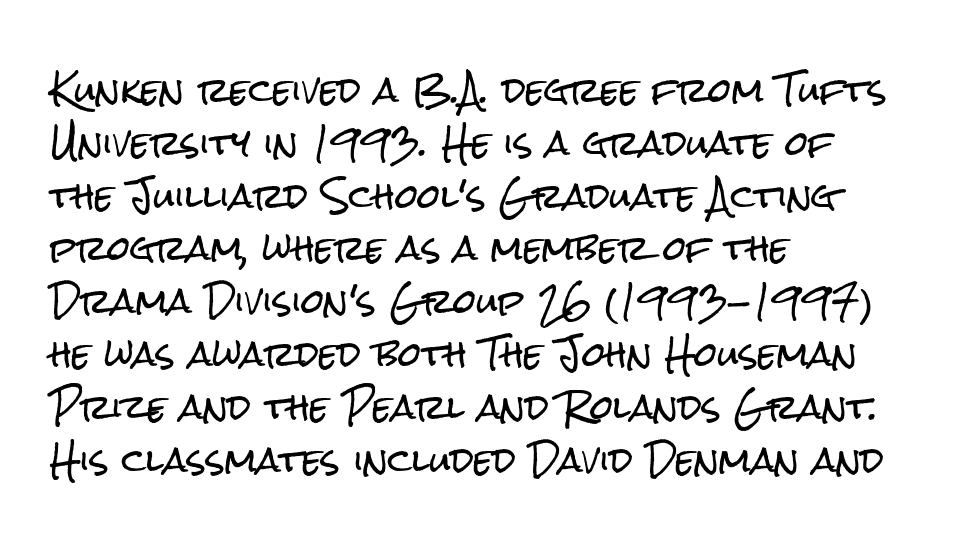
The image shows 33 px condensed sans-serif type, upright; set left-aligned, normal line spacing (1.6x), normal letter spacing, not underlined; low stroke contrast and a medium x-height.
